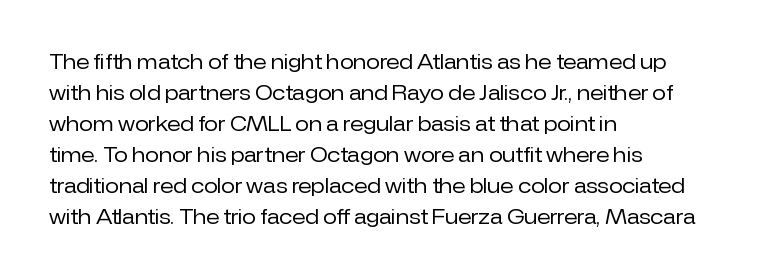
{"italic": "no", "bold": "no", "underline": "no", "align": "left", "line_spacing": "normal", "line_spacing_ratio": 1.55, "letter_spacing": "normal", "letter_spacing_em": 0.0, "glyph_px": 20}
